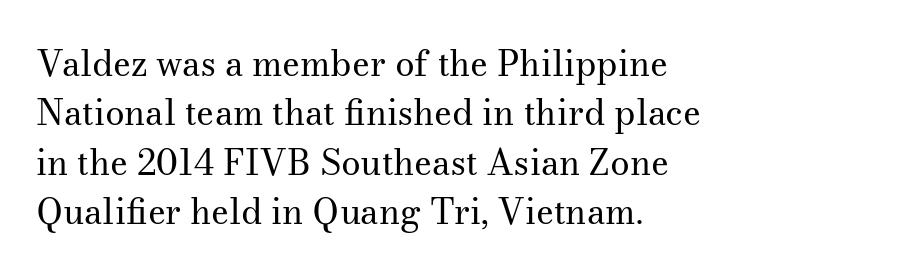
Q: Is the text bold? A: No.
Q: Is the text italic (slanted)? A: No, it is upright.
Q: Is the typeface a serif or a sans-serif typeface? A: Serif.
Q: Is the text underlined? A: No.
Q: How is the paragraph aligned? A: Left-aligned.
Q: Is the spacing between letters normal or unusually wide? A: Normal.
Q: Is the spacing between lines tight, normal or loose? A: Normal.
Q: Width (condensed, normal, or wide)? A: Normal.
Q: Stroke contrast? A: Medium.
Q: x-height? A: Small.
Q: Monospaced? A: No.
